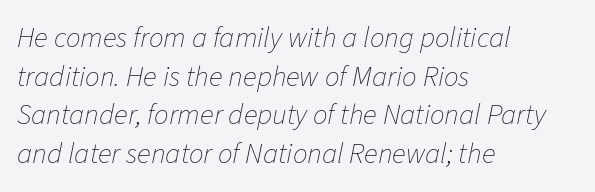
Q: Is the text bold? A: No.
Q: Is the text italic (slanted)? A: Yes, it leans right by about 11 degrees.
Q: Is the text underlined? A: No.
Q: How is the paragraph aligned? A: Left-aligned.
Q: Is the spacing between letters normal or unusually wide? A: Normal.
Q: Is the spacing between lines tight, normal or loose? A: Normal.
Q: Width (condensed, normal, or wide)? A: Normal.
Q: Stroke contrast? A: Low.
Q: x-height? A: Medium.
Q: Monospaced? A: No.
